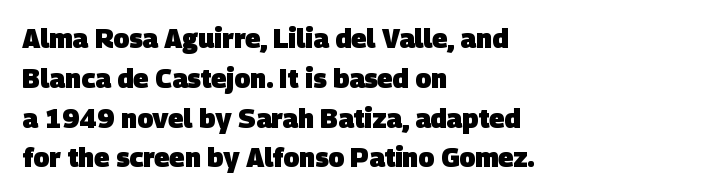
Q: Is the text bold? A: Yes.
Q: Is the text underlined? A: No.
Q: How is the paragraph aligned? A: Left-aligned.
Q: Is the spacing between letters normal or unusually wide? A: Normal.
Q: Is the spacing between lines tight, normal or loose? A: Normal.
